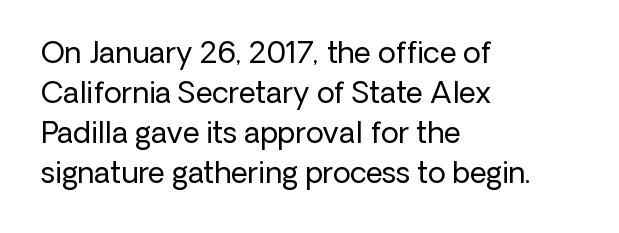
{"serif": "no", "italic": "no", "bold": "no", "weight": "regular", "width": "normal", "stroke_contrast": "low", "x_height": "medium", "monospaced": "no", "underline": "no", "align": "left", "line_spacing": "normal", "line_spacing_ratio": 1.38, "letter_spacing": "normal", "letter_spacing_em": 0.0, "glyph_px": 29}
